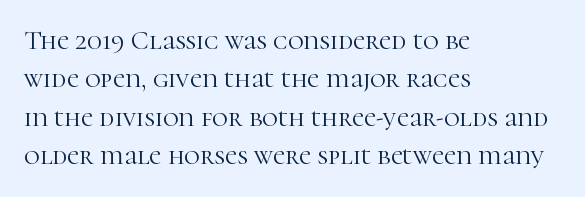
Every row of glyphs begins at an identical x-position on the left. A roman cut, with each character standing at attention. Does the leading feel generous? No, just average. The tracking reads as untouched default to a designer's eye.
